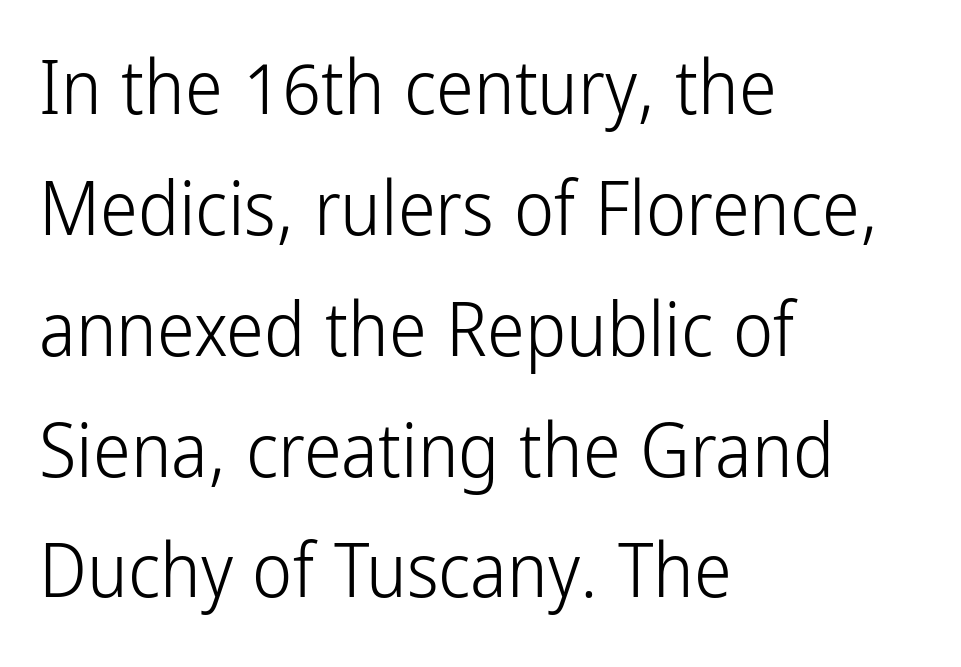
The image shows 76 px light, condensed sans-serif type, upright; set left-aligned, normal line spacing (1.59x), normal letter spacing, not underlined; low stroke contrast and a medium x-height.
